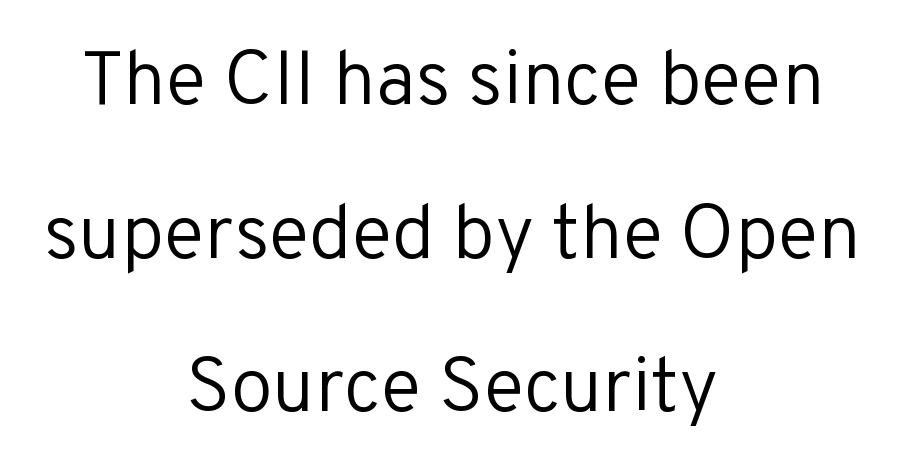
{"serif": "no", "italic": "no", "bold": "no", "weight": "regular", "width": "normal", "stroke_contrast": "low", "x_height": "medium", "monospaced": "no", "underline": "no", "align": "center", "line_spacing": "loose", "line_spacing_ratio": 2.02, "letter_spacing": "normal", "letter_spacing_em": 0.0, "glyph_px": 76}
